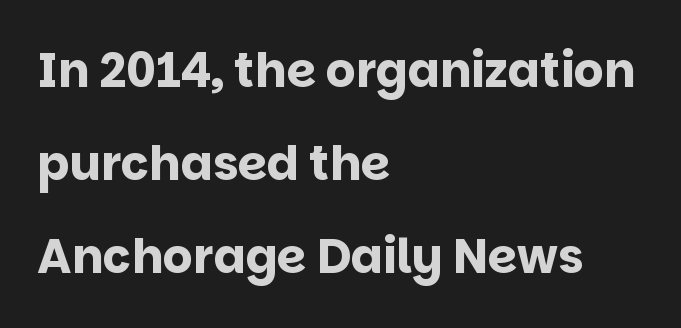
{"serif": "no", "italic": "no", "bold": "yes", "weight": "bold", "width": "normal", "stroke_contrast": "low", "x_height": "large", "monospaced": "no", "underline": "no", "align": "left", "line_spacing": "loose", "line_spacing_ratio": 1.98, "letter_spacing": "normal", "letter_spacing_em": 0.0, "glyph_px": 47}
